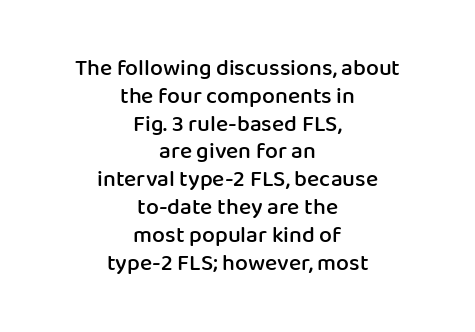
The image shows 23 px text type, upright; set centered, line spacing 1.21x, normal letter spacing, not underlined.
